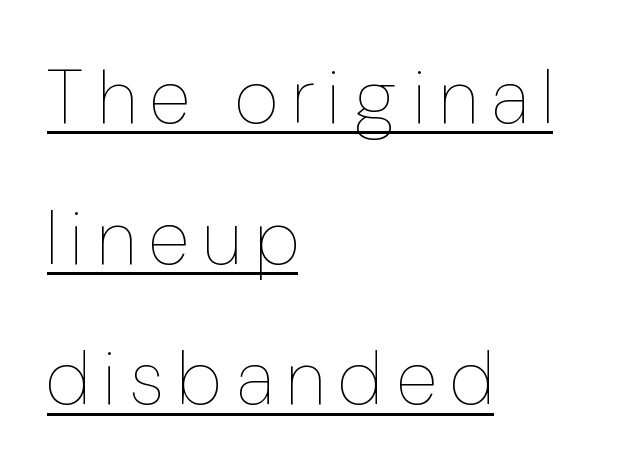
Q: Is the text bold? A: No.
Q: Is the text italic (slanted)? A: No, it is upright.
Q: Is the text underlined? A: Yes.
Q: How is the paragraph aligned? A: Left-aligned.
Q: Is the spacing between letters normal or unusually wide? A: Unusually wide.
Q: Width (condensed, normal, or wide)? A: Condensed.
Q: Stroke contrast? A: Low.
Q: x-height? A: Medium.
Q: Monospaced? A: No.
